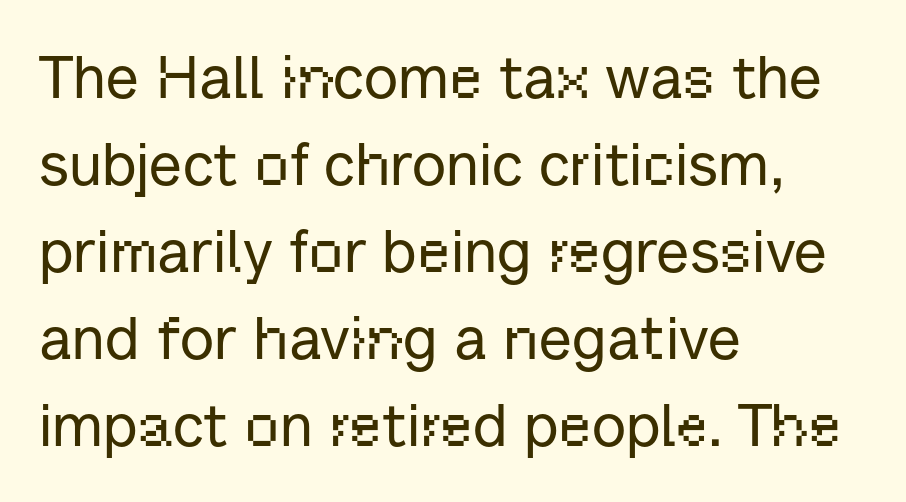
The image shows 60 px sans-serif type, upright; set left-aligned, normal line spacing (1.45x), normal letter spacing, not underlined; low stroke contrast and a medium x-height.
